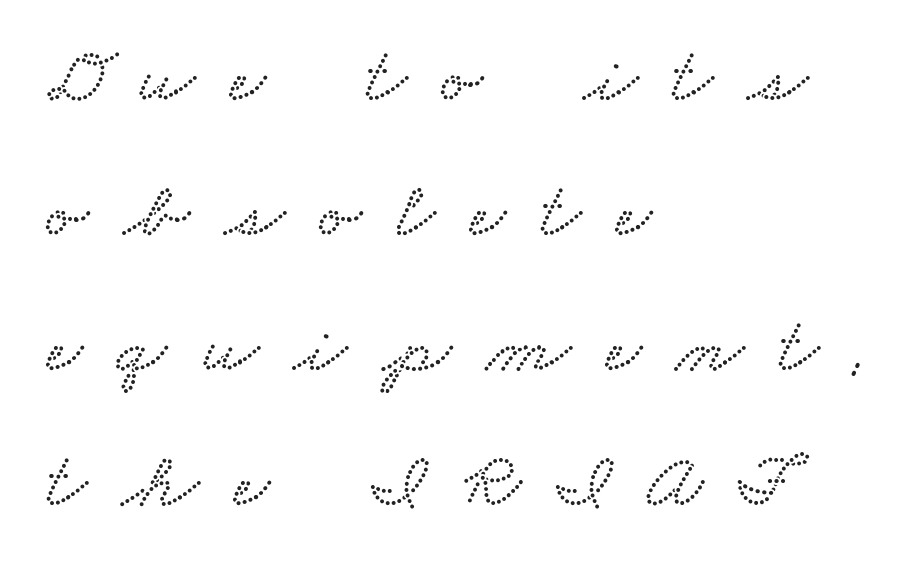
The image shows 78 px wide type; set left-aligned, line spacing 1.73x, unusually wide letter spacing (+0.45 em), not underlined; low stroke contrast and a small x-height.
